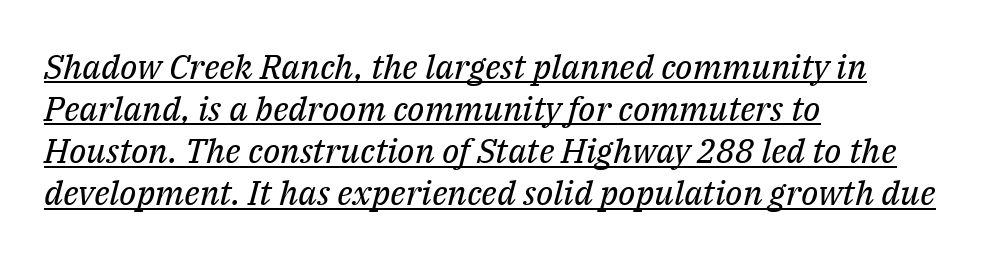
{"serif": "yes", "italic": "yes", "lean": "right", "slant_degrees": 14, "bold": "no", "weight": "regular", "width": "normal", "stroke_contrast": "medium", "x_height": "medium", "monospaced": "no", "underline": "yes", "align": "left", "line_spacing_ratio": 1.24, "letter_spacing": "normal", "letter_spacing_em": 0.0, "glyph_px": 34}
